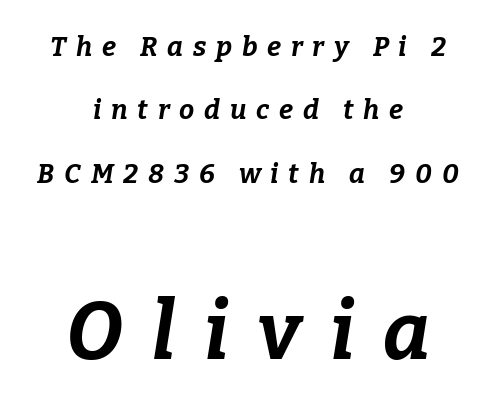
Does the leading feel generous? Absolutely, it's lavish. Looks like regular typesetting: each glyph gets only the width it needs. Each word looks stretched out because of the extra space between its letters. Look at the stroke-to-counter ratio: heavy, a bold.
